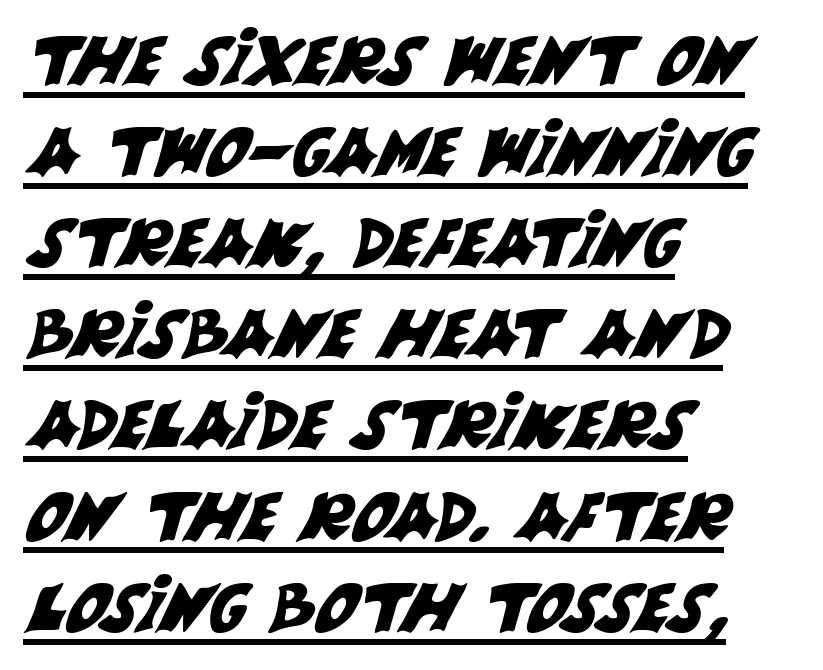
Q: Is the typeface a serif or a sans-serif typeface? A: Sans-serif.
Q: Is the text underlined? A: Yes.
Q: How is the paragraph aligned? A: Left-aligned.
Q: Is the spacing between letters normal or unusually wide? A: Normal.
Q: Is the spacing between lines tight, normal or loose? A: Normal.
Q: Width (condensed, normal, or wide)? A: Normal.
Q: Stroke contrast? A: Medium.
Q: x-height? A: Large.
Q: Monospaced? A: No.
